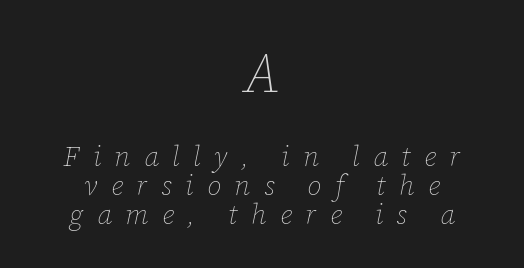
{"italic": "yes", "lean": "right", "slant_degrees": 12, "bold": "no", "weight": "thin", "width": "normal", "stroke_contrast": "low", "x_height": "medium", "monospaced": "no", "underline": "no", "align": "center", "line_spacing": "tight", "line_spacing_ratio": 1.04, "letter_spacing": "wide", "letter_spacing_em": 0.48, "larger_block": "first", "size_ratio": 2.0, "glyph_px": 56}
